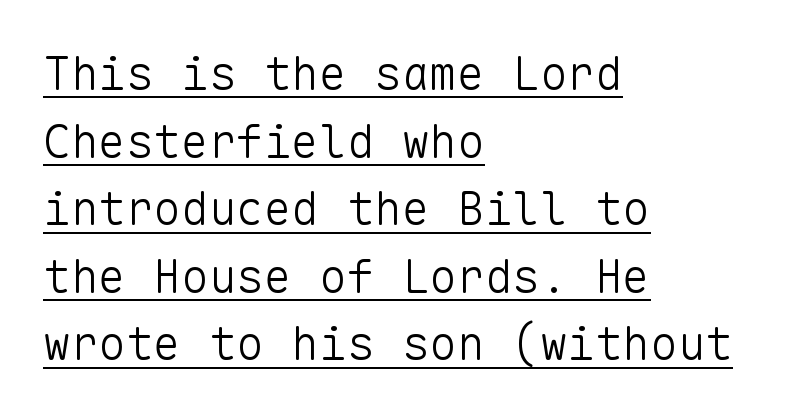
The image shows 46 px light sans-serif type, upright, monospaced; set left-aligned, normal line spacing (1.47x), normal letter spacing, underlined; low stroke contrast and a medium x-height.
